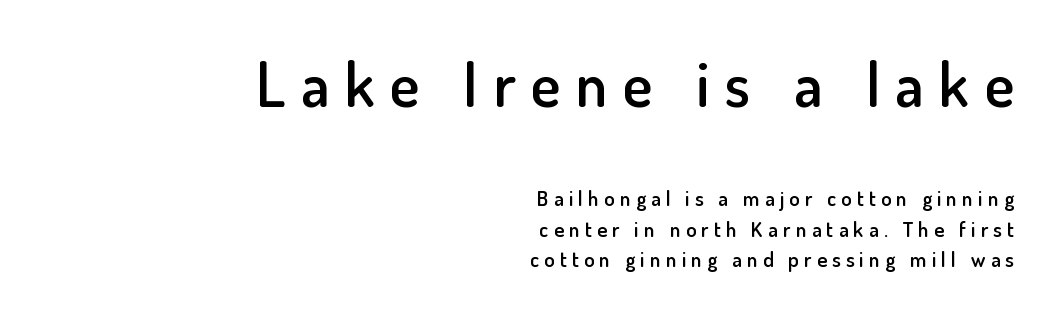
{"serif": "no", "italic": "no", "bold": "semi", "weight": "semibold", "width": "normal", "stroke_contrast": "low", "x_height": "small", "monospaced": "no", "underline": "no", "align": "right", "line_spacing": "normal", "line_spacing_ratio": 1.47, "letter_spacing": "wide", "letter_spacing_em": 0.25, "larger_block": "first", "size_ratio": 2.95, "glyph_px": 62}
